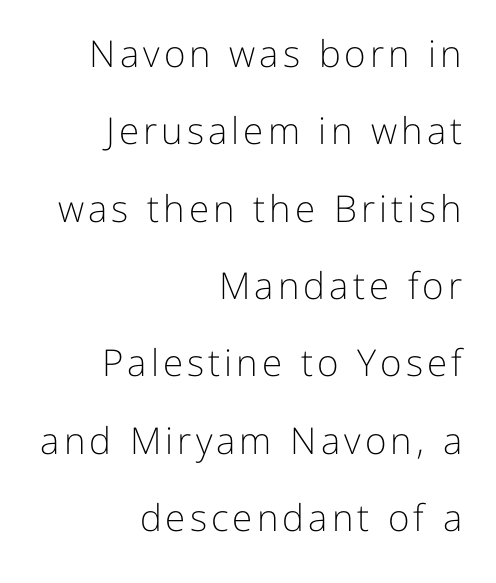
Q: Is the text bold? A: No.
Q: Is the text italic (slanted)? A: No, it is upright.
Q: Is the typeface a serif or a sans-serif typeface? A: Sans-serif.
Q: Is the text underlined? A: No.
Q: How is the paragraph aligned? A: Right-aligned.
Q: Is the spacing between lines tight, normal or loose? A: Loose.
Q: Width (condensed, normal, or wide)? A: Normal.
Q: Stroke contrast? A: Low.
Q: x-height? A: Medium.
Q: Monospaced? A: No.
